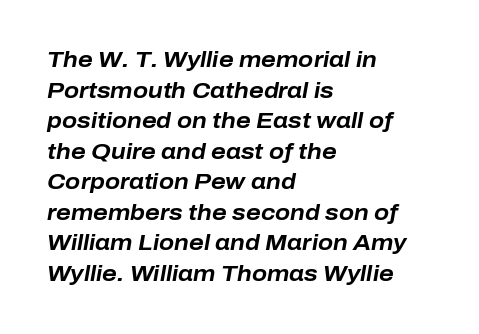
The image shows 22 px bold type, italic (leaning right); set left-aligned, normal line spacing (1.39x), normal letter spacing, not underlined.
